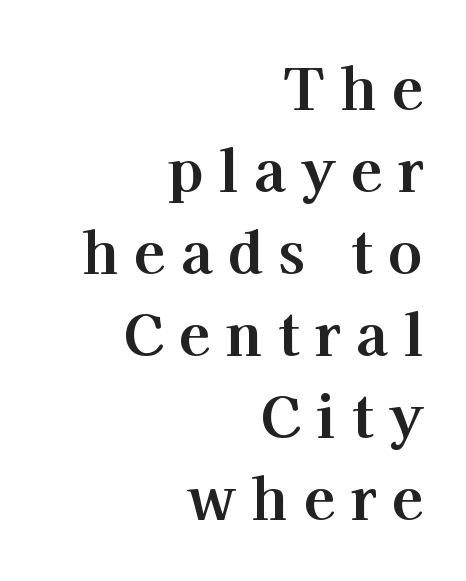
Anything drawn beneath the words? Only blank space. The glyphs in this specimen are seriffed. Does the weight exceed regular? Yes, all the way to bold. These lines are rendered in a variable-pitch font. The letters are spread apart with noticeably loose tracking. Casual observation: everything's shoved over to the right.
